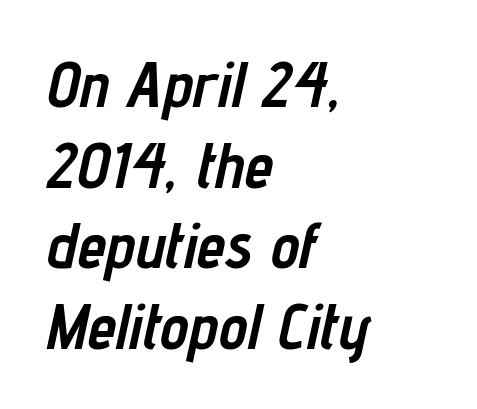
{"italic": "yes", "lean": "right", "slant_degrees": 12, "bold": "yes", "weight": "semibold", "width": "condensed", "stroke_contrast": "low", "x_height": "medium", "monospaced": "no", "underline": "no", "align": "left", "line_spacing_ratio": 1.24, "letter_spacing": "normal", "letter_spacing_em": 0.0, "glyph_px": 65}
